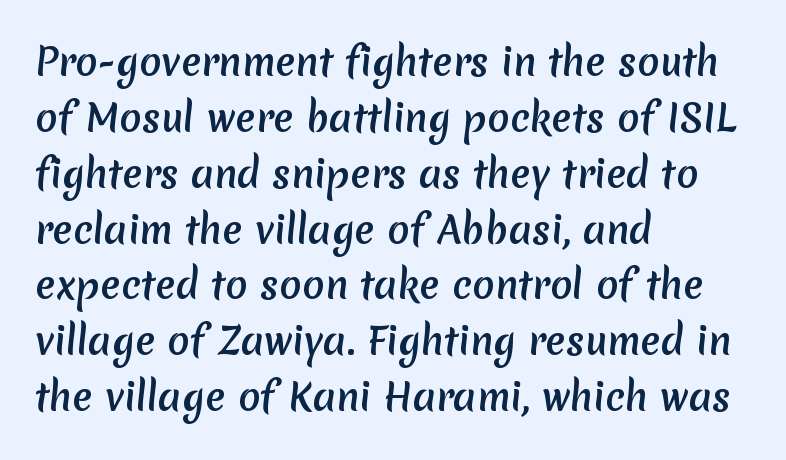
The image shows 37 px sans-serif type; set left-aligned, normal line spacing (1.51x), normal letter spacing, not underlined; medium stroke contrast and a medium x-height.
